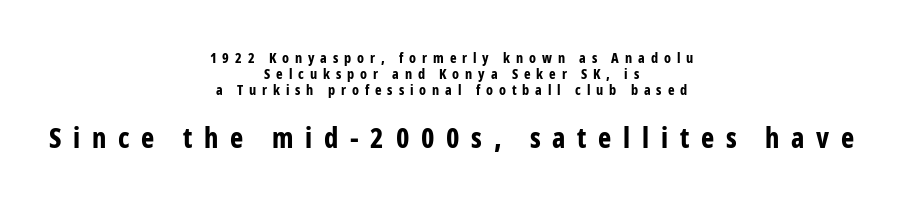
The image shows 28 px bold, condensed sans-serif type, upright; set centered, tight line spacing (1.14x), unusually wide letter spacing (+0.42 em), not underlined; the second (bottom) block is 2.0x larger; low stroke contrast and a medium x-height.
